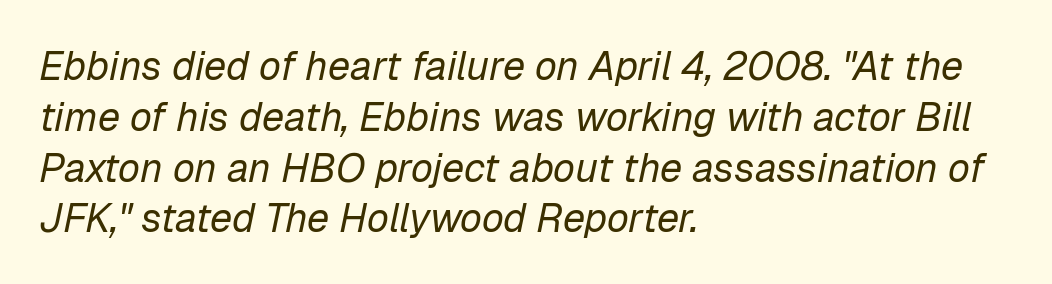
The cut favours lightness, reaching ordinary text weight at its darkest. Posture: slanted. Rule under the text: the space is simply empty. The passage shown is typed in a proportional face where columns would drift.
